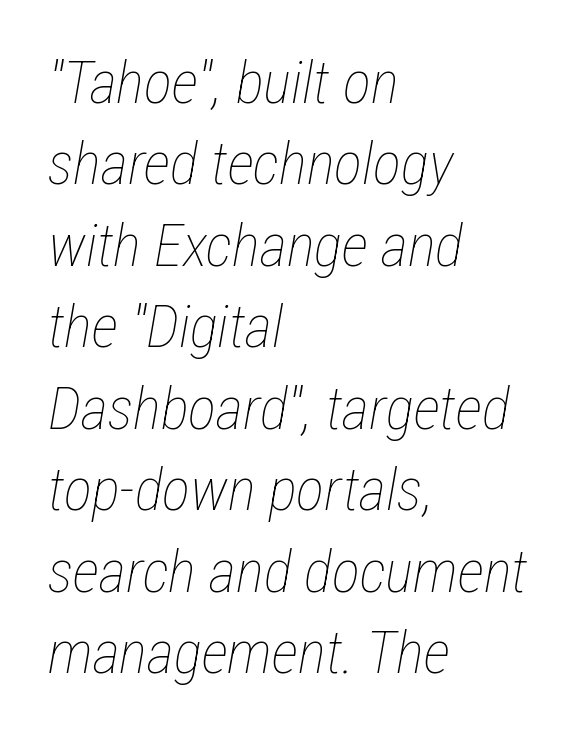
The image shows 59 px thin, condensed type, italic (leaning right); set left-aligned, normal line spacing (1.38x), normal letter spacing, not underlined; low stroke contrast and a medium x-height.
